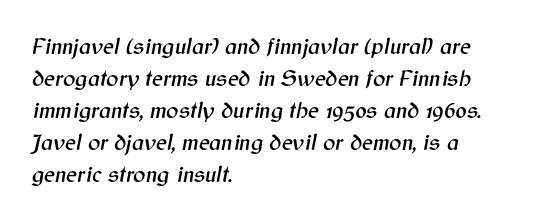
Q: Is the text italic (slanted)? A: Yes, it leans right by about 12 degrees.
Q: Is the text underlined? A: No.
Q: How is the paragraph aligned? A: Left-aligned.
Q: Is the spacing between letters normal or unusually wide? A: Normal.
Q: Is the spacing between lines tight, normal or loose? A: Normal.
